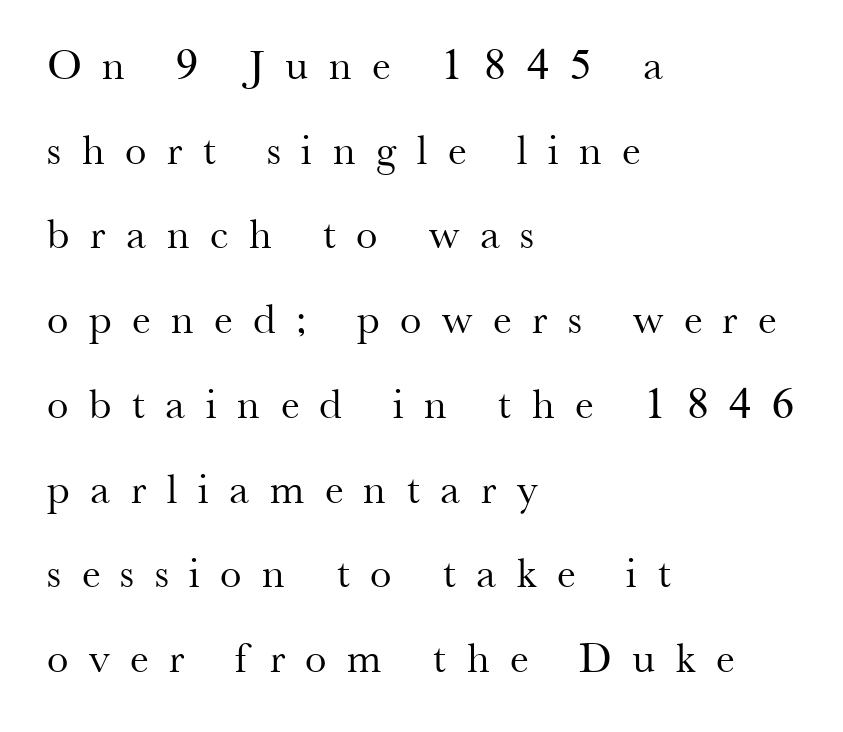
{"serif": "yes", "italic": "no", "bold": "no", "weight": "regular", "width": "normal", "stroke_contrast": "medium", "x_height": "small", "monospaced": "no", "underline": "no", "align": "left", "line_spacing": "loose", "line_spacing_ratio": 1.97, "letter_spacing": "wide", "letter_spacing_em": 0.48, "glyph_px": 43}
